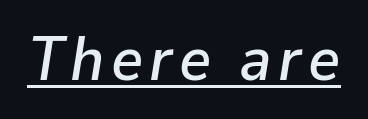
{"italic": "yes", "lean": "right", "slant_degrees": 9, "width": "normal", "stroke_contrast": "low", "x_height": "medium", "monospaced": "no", "underline": "yes", "glyph_px": 62}
